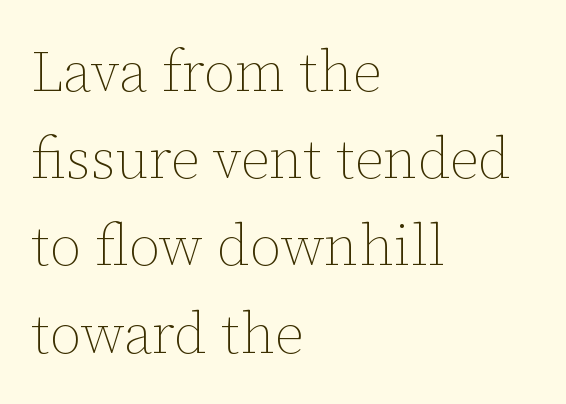
{"italic": "no", "bold": "no", "weight": "thin", "width": "normal", "stroke_contrast": "low", "x_height": "medium", "monospaced": "no", "underline": "no", "align": "left", "line_spacing": "normal", "line_spacing_ratio": 1.53, "letter_spacing": "normal", "letter_spacing_em": 0.0, "glyph_px": 57}
